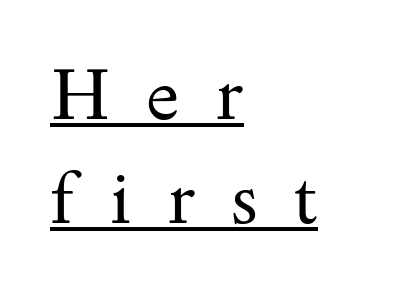
The image shows 72 px regular-weight, wide serif type, upright; set left-aligned, normal line spacing (1.44x), unusually wide letter spacing (+0.49 em), underlined; medium stroke contrast and a small x-height.
